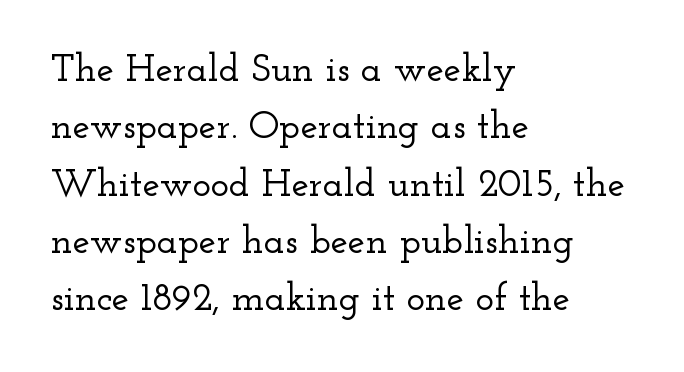
{"serif": "yes", "italic": "no", "width": "wide", "stroke_contrast": "low", "x_height": "small", "monospaced": "no", "underline": "no", "align": "left", "line_spacing": "normal", "line_spacing_ratio": 1.47, "letter_spacing": "normal", "letter_spacing_em": 0.0, "glyph_px": 39}
